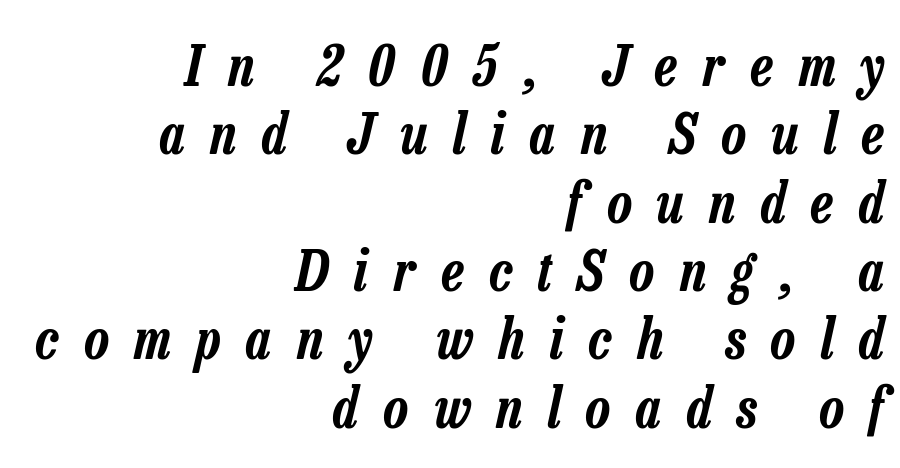
The image shows 56 px condensed type, italic (leaning right); set right-aligned, line spacing 1.22x, unusually wide letter spacing (+0.46 em), not underlined; low stroke contrast and a medium x-height.
